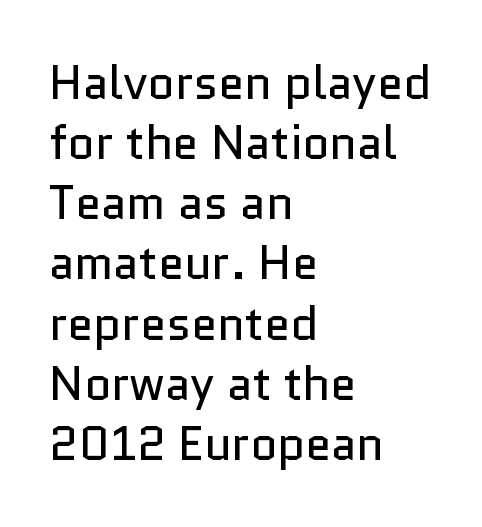
{"serif": "no", "italic": "no", "bold": "no", "weight": "regular", "width": "normal", "stroke_contrast": "low", "x_height": "medium", "monospaced": "no", "underline": "no", "align": "left", "line_spacing": "normal", "line_spacing_ratio": 1.28, "letter_spacing": "normal", "letter_spacing_em": 0.0, "glyph_px": 47}
